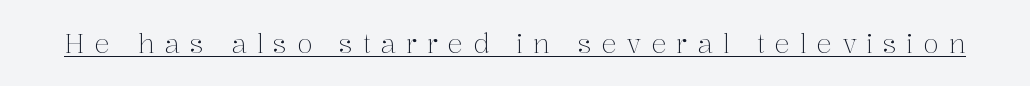
The image shows 26 px text type, upright; set unusually wide letter spacing (+0.37 em), underlined.
